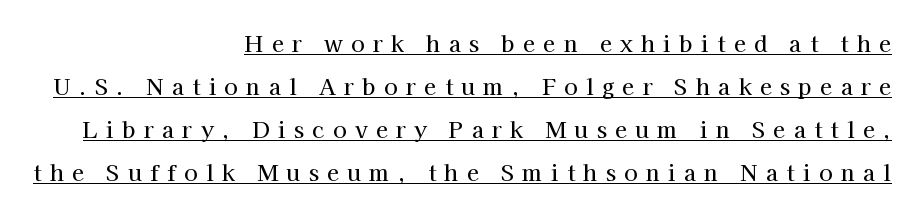
The image shows 22 px text type, upright; set right-aligned, loose line spacing (1.96x), unusually wide letter spacing (+0.38 em), underlined.
